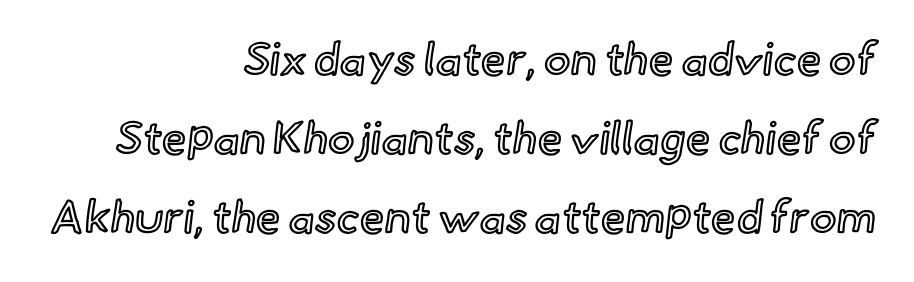
Proportional: the letters do not fall into vertical columns. A flush-right, rag-left setting is used for this passage. Words appear dense and cohesive because spacing is normal. Check the space under the baseline: it is left empty.
